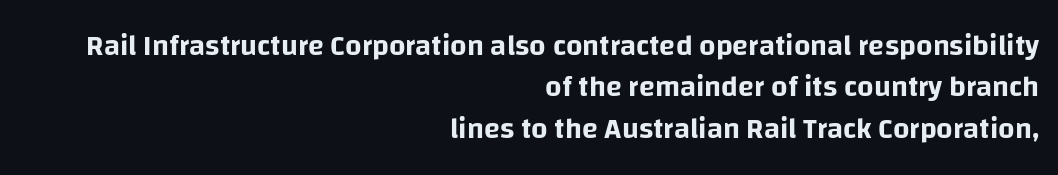
Q: Is the text italic (slanted)? A: No, it is upright.
Q: Is the typeface a serif or a sans-serif typeface? A: Sans-serif.
Q: Is the text underlined? A: No.
Q: How is the paragraph aligned? A: Right-aligned.
Q: Is the spacing between letters normal or unusually wide? A: Normal.
Q: Is the spacing between lines tight, normal or loose? A: Normal.
Q: Width (condensed, normal, or wide)? A: Normal.
Q: Stroke contrast? A: Low.
Q: x-height? A: Large.
Q: Monospaced? A: No.
